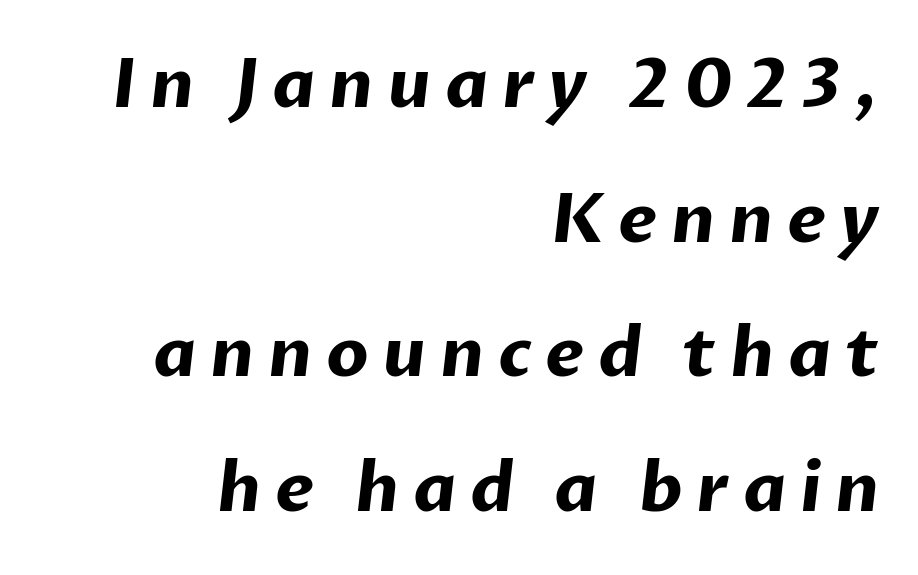
Heavy, bold letterforms. The designer went with a sans here, leaving each stem footless. Character widths vary here, with narrow letters taking less room than wide ones. These lines stack with their right ends in a neat column. Reading down the column, the eye jumps a long way to each next line. Check the space under the baseline: it is left empty.
